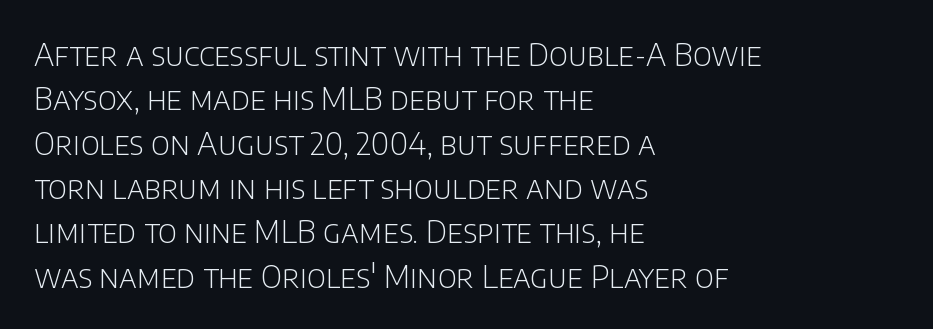
{"serif": "no", "italic": "no", "bold": "no", "weight": "light", "width": "normal", "stroke_contrast": "low", "x_height": "large", "monospaced": "no", "underline": "no", "align": "left", "line_spacing": "normal", "line_spacing_ratio": 1.43, "letter_spacing": "normal", "letter_spacing_em": 0.0, "glyph_px": 31}
